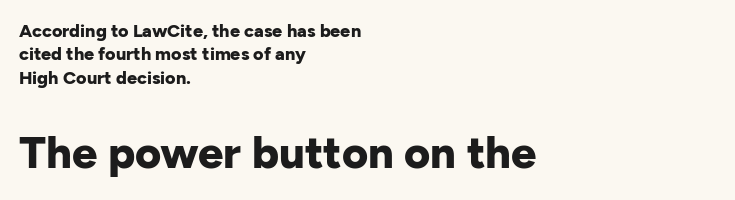
The image shows 45 px bold sans-serif type, upright; set left-aligned, normal line spacing (1.3x), normal letter spacing, not underlined; the second (bottom) block is 2.5x larger; low stroke contrast and a medium x-height.
